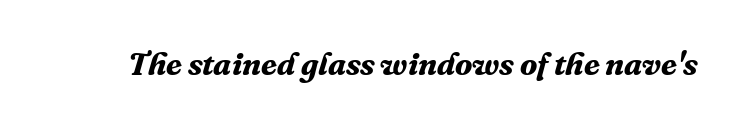
{"serif": "yes", "italic": "yes", "lean": "right", "slant_degrees": 16, "bold": "yes", "weight": "bold", "width": "normal", "stroke_contrast": "medium", "x_height": "medium", "monospaced": "no", "underline": "no", "letter_spacing": "normal", "letter_spacing_em": 0.0, "glyph_px": 32}
